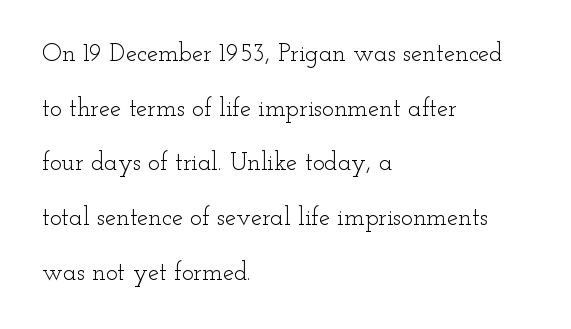
The image shows 25 px text type, upright; set left-aligned, loose line spacing (2.19x), normal letter spacing, not underlined.
